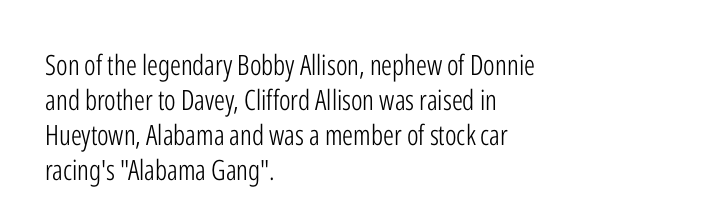
Is this a sans? Yes — the strokes have no serifs. The lines are quadded left. Any mark beneath the type? The region is blank. Weight: not bold — regular or lighter. The rendering uses a moderate line-height, typical for paragraphs.
